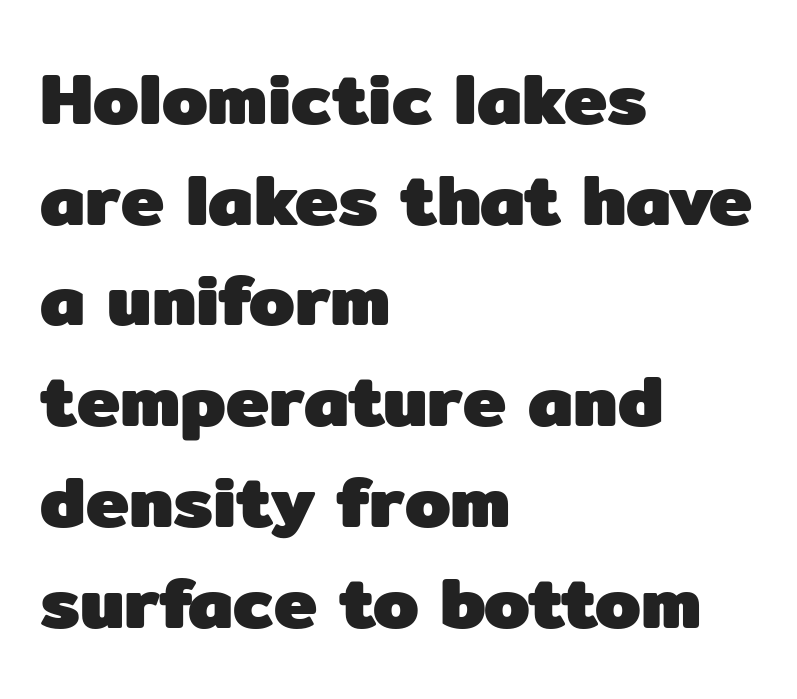
The image shows 73 px heavy sans-serif type, upright; set left-aligned, normal line spacing (1.38x), normal letter spacing, not underlined; low stroke contrast and a medium x-height.
